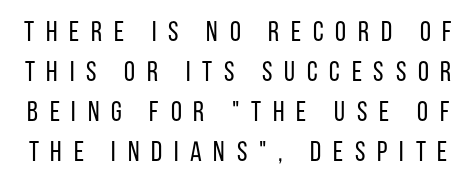
Tracking here is generous; glyphs stand well apart from one another. A normal amount of white space separates one row of letters from the next. Vertical strokes here are truly vertical. Spacing verdict: proportional, widths tailored to each character. Type without underlining.
